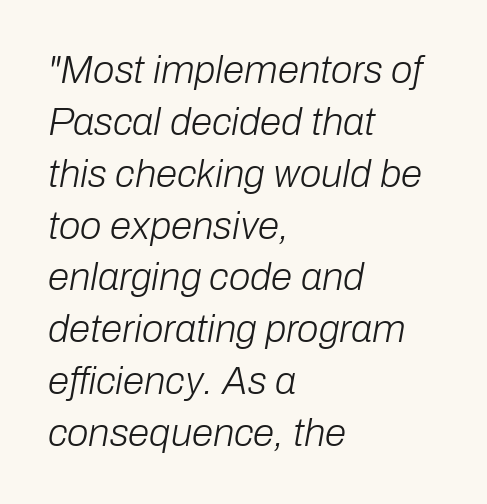
{"italic": "yes", "lean": "right", "slant_degrees": 10, "bold": "no", "weight": "light", "width": "normal", "stroke_contrast": "low", "x_height": "medium", "monospaced": "no", "underline": "no", "align": "left", "line_spacing": "normal", "line_spacing_ratio": 1.33, "letter_spacing": "normal", "letter_spacing_em": 0.0, "glyph_px": 39}
